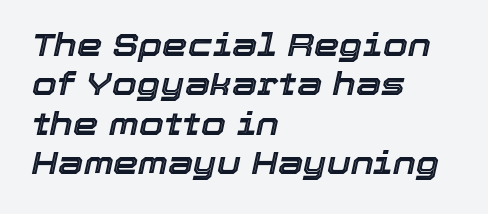
The font's italic variant was chosen for this text. Type without underlining. Here the glyphs are tracked normally, forming tight word shapes. The rendering uses natural spacing where letterforms have individual widths. Casual observation: everything's shoved over to the left.
